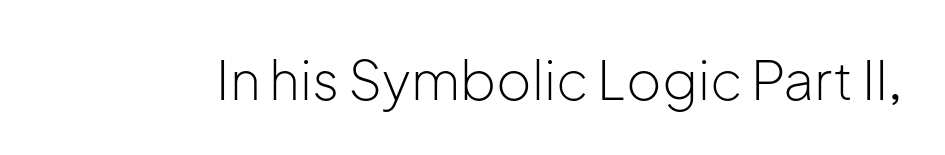
Q: Is the text bold? A: No.
Q: Is the text italic (slanted)? A: No, it is upright.
Q: Is the typeface a serif or a sans-serif typeface? A: Sans-serif.
Q: Is the text underlined? A: No.
Q: Is the spacing between letters normal or unusually wide? A: Normal.
Q: Width (condensed, normal, or wide)? A: Normal.
Q: Stroke contrast? A: Low.
Q: x-height? A: Medium.
Q: Monospaced? A: No.
